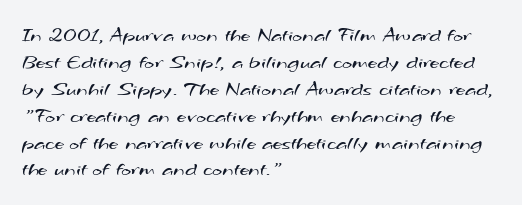
The image shows 21 px text type; set left-aligned, normal line spacing (1.28x), normal letter spacing, not underlined.
